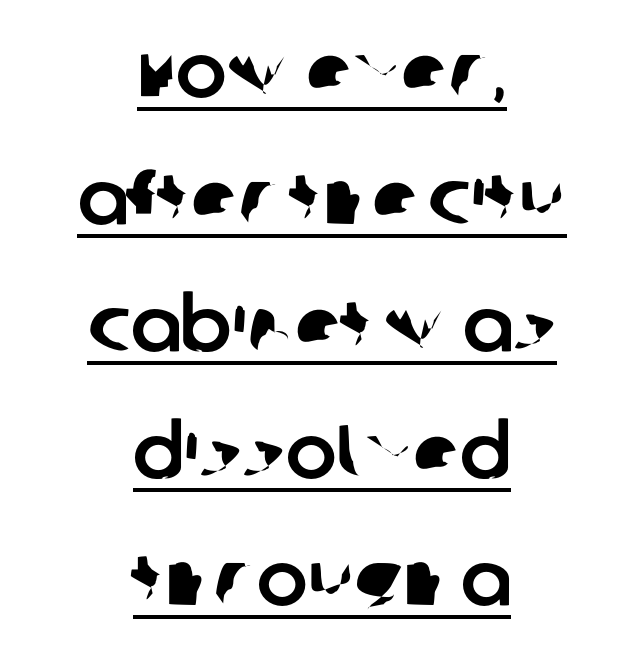
{"serif": "no", "width": "normal", "stroke_contrast": "low", "x_height": "large", "monospaced": "no", "underline": "yes", "align": "center", "line_spacing": "normal", "line_spacing_ratio": 1.67, "letter_spacing": "normal", "letter_spacing_em": 0.0, "glyph_px": 76}
